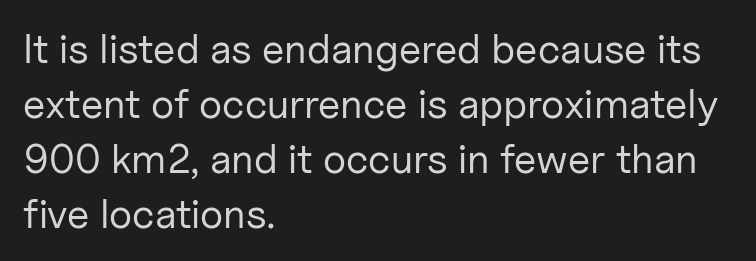
The image shows 41 px regular-weight sans-serif type, upright; set left-aligned, normal line spacing (1.34x), normal letter spacing, not underlined; low stroke contrast and a medium x-height.
